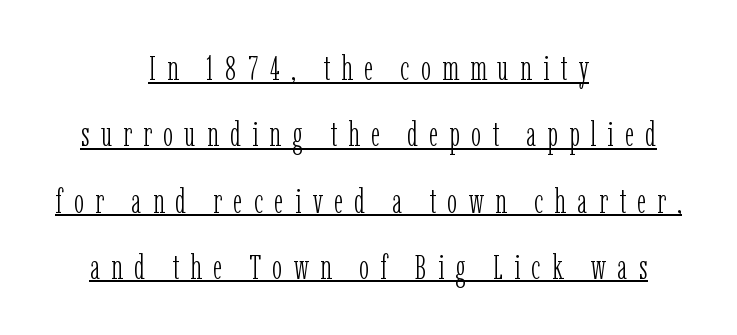
{"serif": "yes", "italic": "no", "bold": "no", "weight": "light", "width": "condensed", "stroke_contrast": "low", "x_height": "medium", "monospaced": "no", "underline": "yes", "align": "center", "line_spacing": "loose", "line_spacing_ratio": 1.95, "letter_spacing": "wide", "letter_spacing_em": 0.33, "glyph_px": 34}
